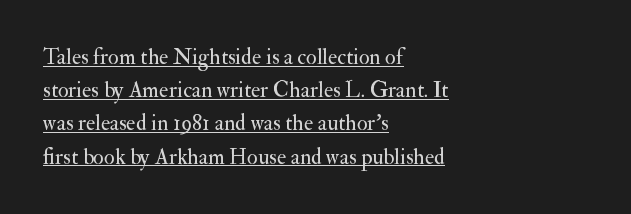
Q: Is the text bold? A: No.
Q: Is the text italic (slanted)? A: No, it is upright.
Q: Is the text underlined? A: Yes.
Q: How is the paragraph aligned? A: Left-aligned.
Q: Is the spacing between letters normal or unusually wide? A: Normal.
Q: Is the spacing between lines tight, normal or loose? A: Normal.
